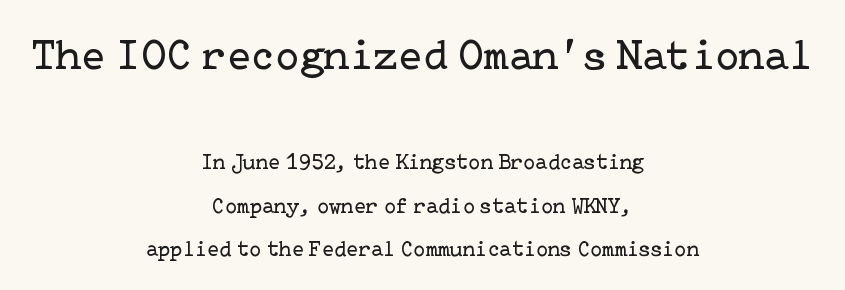
Q: Is the text bold? A: No.
Q: Is the text italic (slanted)? A: No, it is upright.
Q: Is the typeface a serif or a sans-serif typeface? A: Serif.
Q: Is the text underlined? A: No.
Q: How is the paragraph aligned? A: Centered.
Q: Is the spacing between letters normal or unusually wide? A: Normal.
Q: Is the spacing between lines tight, normal or loose? A: Loose.
Q: Which block of text is set in a larger size, the first (top) or the second (bottom)? A: The first (top) one.
Q: Width (condensed, normal, or wide)? A: Normal.
Q: Stroke contrast? A: Low.
Q: x-height? A: Medium.
